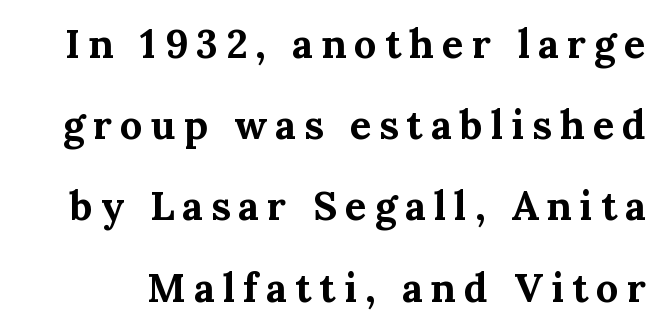
Q: Is the text bold? A: Yes.
Q: Is the text italic (slanted)? A: No, it is upright.
Q: Is the typeface a serif or a sans-serif typeface? A: Serif.
Q: Is the text underlined? A: No.
Q: Is the spacing between letters normal or unusually wide? A: Unusually wide.
Q: Is the spacing between lines tight, normal or loose? A: Loose.
Q: Width (condensed, normal, or wide)? A: Normal.
Q: Stroke contrast? A: Medium.
Q: x-height? A: Medium.
Q: Monospaced? A: No.
